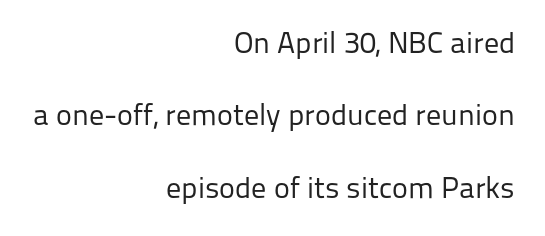
{"serif": "no", "italic": "no", "bold": "no", "weight": "regular", "width": "normal", "stroke_contrast": "low", "x_height": "medium", "monospaced": "no", "underline": "no", "align": "right", "line_spacing": "loose", "line_spacing_ratio": 2.41, "letter_spacing": "normal", "letter_spacing_em": 0.0, "glyph_px": 30}
